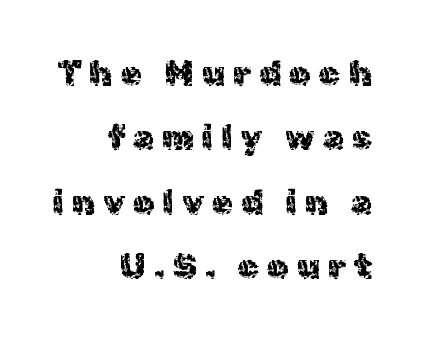
Q: Is the text italic (slanted)? A: No, it is upright.
Q: Is the typeface a serif or a sans-serif typeface? A: Sans-serif.
Q: Is the text underlined? A: No.
Q: How is the paragraph aligned? A: Right-aligned.
Q: Is the spacing between letters normal or unusually wide? A: Unusually wide.
Q: Width (condensed, normal, or wide)? A: Normal.
Q: x-height? A: Medium.
Q: Monospaced? A: No.
